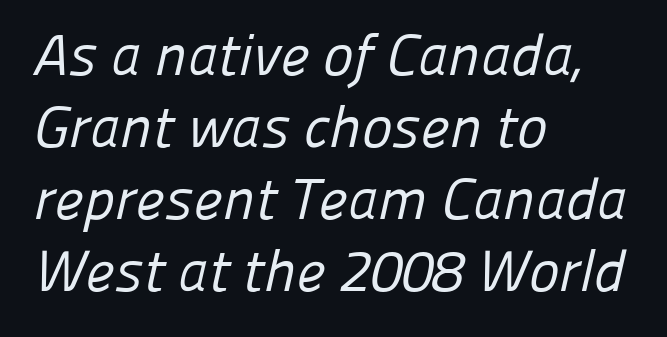
The image shows 58 px regular-weight sans-serif type; set left-aligned, line spacing 1.24x, normal letter spacing, not underlined; low stroke contrast and a medium x-height.
